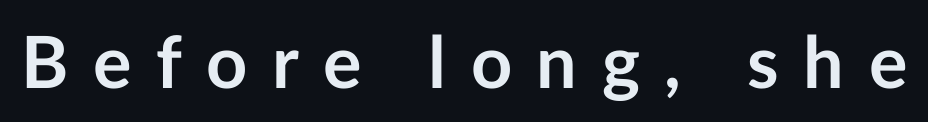
{"serif": "no", "italic": "no", "bold": "yes", "weight": "semibold", "width": "normal", "stroke_contrast": "low", "x_height": "medium", "monospaced": "no", "underline": "no", "letter_spacing": "wide", "letter_spacing_em": 0.34, "glyph_px": 72}
